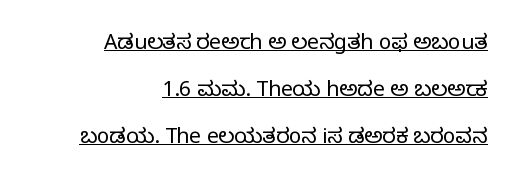
Q: Is the text bold? A: No.
Q: Is the text italic (slanted)? A: No, it is upright.
Q: Is the text underlined? A: Yes.
Q: How is the paragraph aligned? A: Right-aligned.
Q: Is the spacing between letters normal or unusually wide? A: Normal.
Q: Is the spacing between lines tight, normal or loose? A: Loose.
